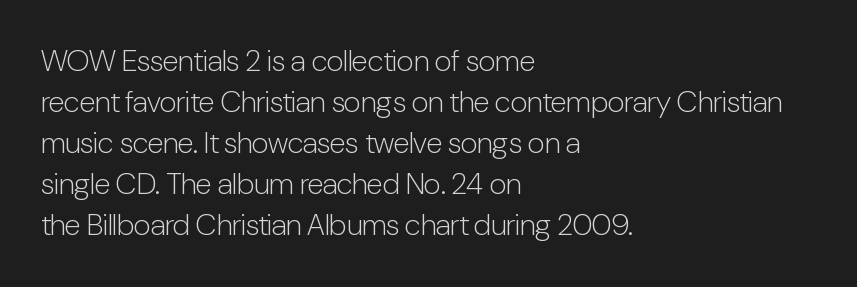
The image shows 30 px light, condensed sans-serif type, upright; set left-aligned, normal line spacing (1.37x), normal letter spacing, not underlined; low stroke contrast and a medium x-height.
